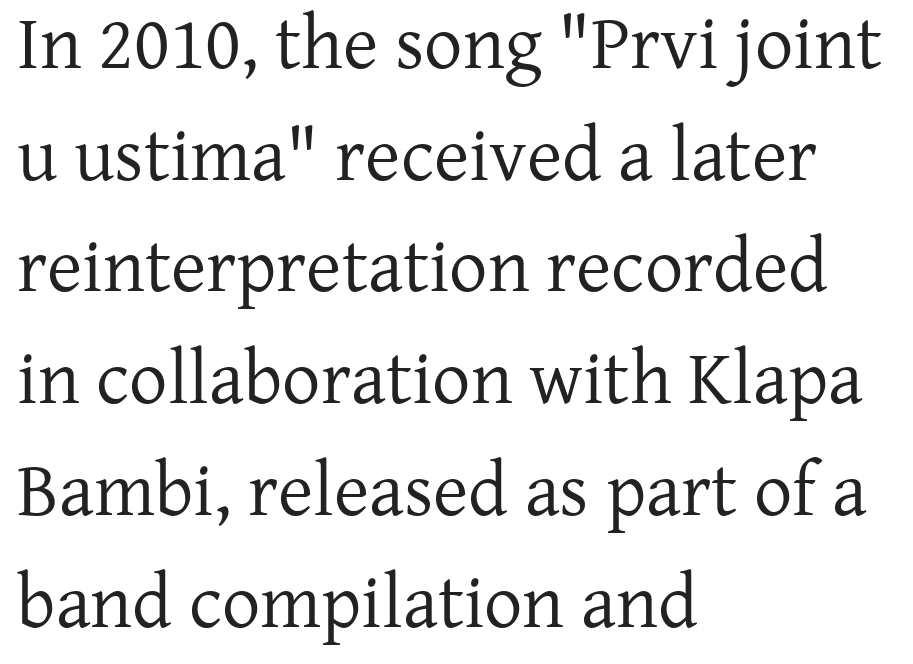
The image shows 76 px regular-weight serif type, upright; set left-aligned, normal line spacing (1.47x), normal letter spacing, not underlined; low stroke contrast and a medium x-height.
